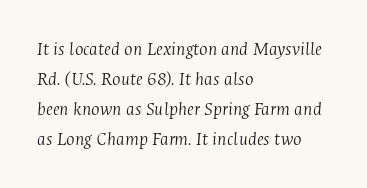
Q: Is the text bold? A: No.
Q: Is the text italic (slanted)? A: Yes, it leans right by about 4 degrees.
Q: Is the text underlined? A: No.
Q: How is the paragraph aligned? A: Left-aligned.
Q: Is the spacing between letters normal or unusually wide? A: Normal.
Q: Is the spacing between lines tight, normal or loose? A: Normal.
